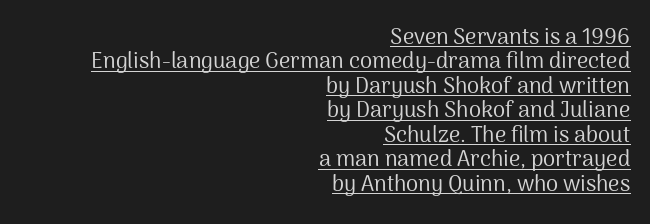
{"italic": "no", "bold": "no", "underline": "yes", "align": "right", "line_spacing": "tight", "line_spacing_ratio": 1.11, "letter_spacing": "normal", "letter_spacing_em": 0.0, "glyph_px": 22}
